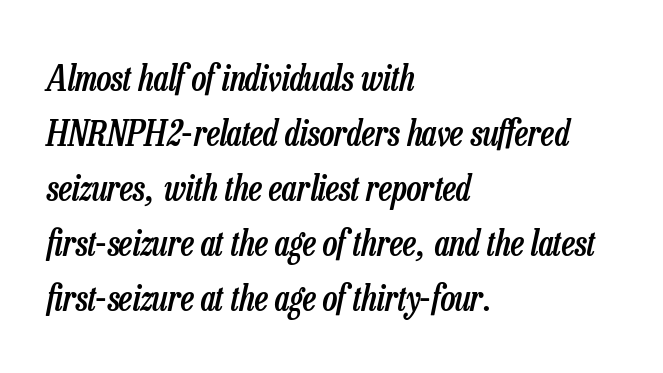
The image shows 35 px semibold, condensed type, italic (leaning right); set left-aligned, normal line spacing (1.57x), normal letter spacing, not underlined; low stroke contrast and a medium x-height.
